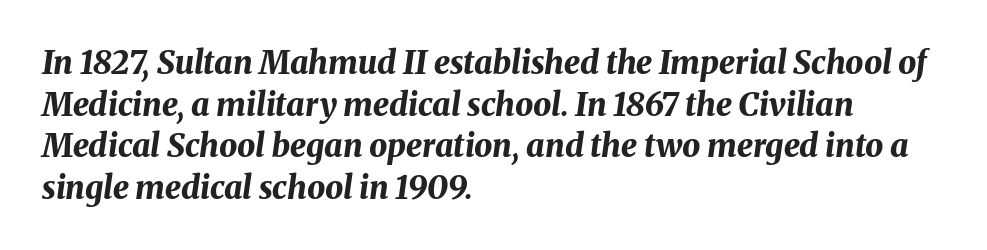
Observe the ordinary spacing: letters are neighbours, not strangers. Anything drawn beneath the words? Only blank space. Each line starts at the same left margin while the right side varies. Is the type slanted? Yes — the strokes lean at a clear angle.
